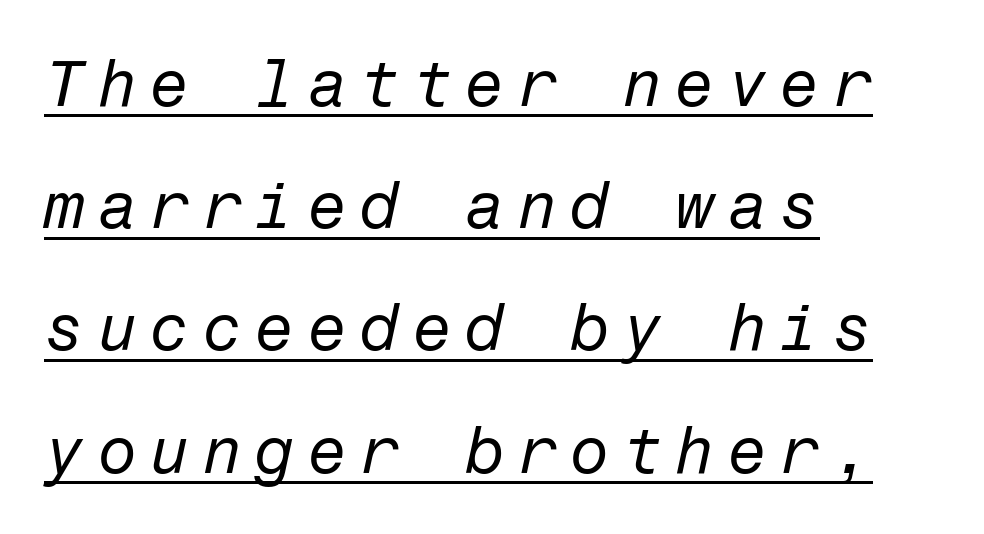
Q: Is the text bold? A: No.
Q: Is the text italic (slanted)? A: Yes, it leans right by about 12 degrees.
Q: Is the text underlined? A: Yes.
Q: How is the paragraph aligned? A: Left-aligned.
Q: Width (condensed, normal, or wide)? A: Normal.
Q: Stroke contrast? A: Low.
Q: x-height? A: Medium.
